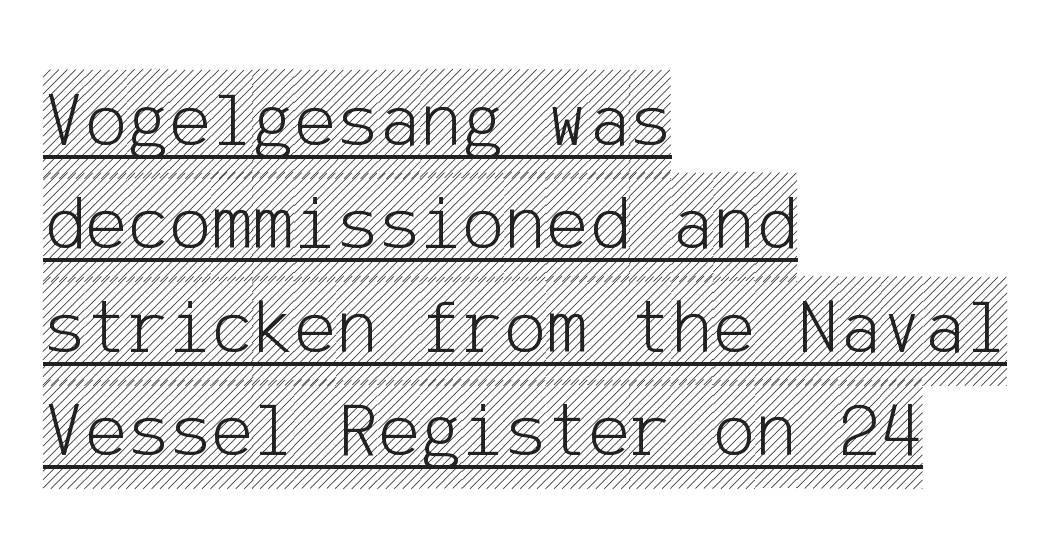
Q: Is the text italic (slanted)? A: No, it is upright.
Q: Is the text underlined? A: Yes.
Q: How is the paragraph aligned? A: Left-aligned.
Q: Is the spacing between letters normal or unusually wide? A: Normal.
Q: Is the spacing between lines tight, normal or loose? A: Normal.
Q: Width (condensed, normal, or wide)? A: Condensed.
Q: x-height? A: Large.
